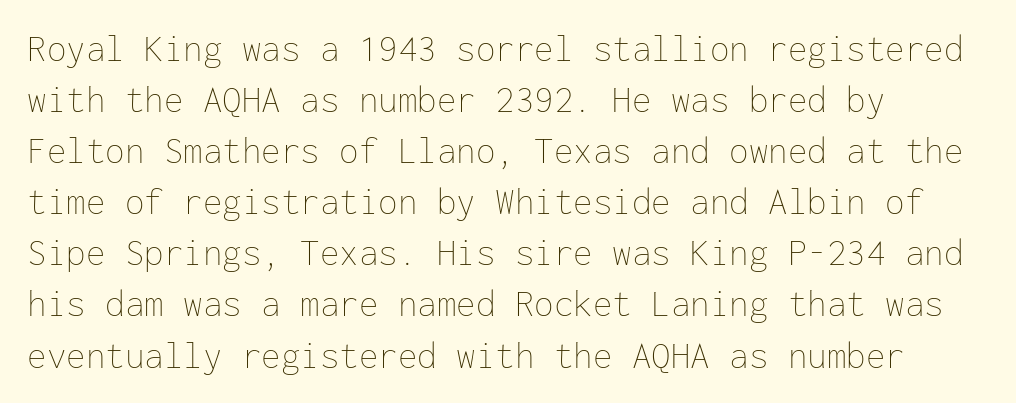
{"italic": "no", "bold": "no", "weight": "thin", "width": "normal", "stroke_contrast": "low", "x_height": "medium", "monospaced": "yes", "underline": "no", "align": "left", "line_spacing": "normal", "line_spacing_ratio": 1.31, "letter_spacing": "normal", "letter_spacing_em": 0.0, "glyph_px": 39}
